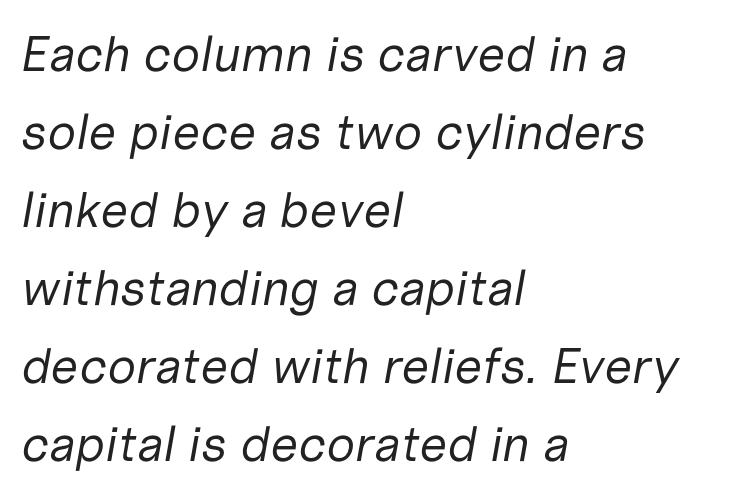
{"italic": "yes", "lean": "right", "slant_degrees": 10, "bold": "no", "weight": "regular", "width": "normal", "stroke_contrast": "low", "x_height": "medium", "monospaced": "no", "underline": "no", "align": "left", "line_spacing": "normal", "line_spacing_ratio": 1.56, "letter_spacing": "normal", "letter_spacing_em": 0.0, "glyph_px": 50}
